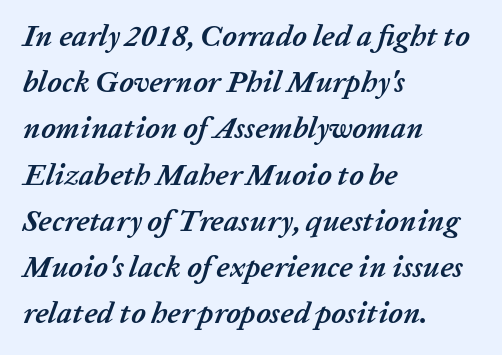
A typesetter would call this proportional, since set widths differ per character. One glance says typical: line gaps are just what's usual. Short note: letters normally spaced. Words float on clear page, feet unadorned. The glyphs have the mass of a bold cut. Short and long lines alike share a common starting point at left.
